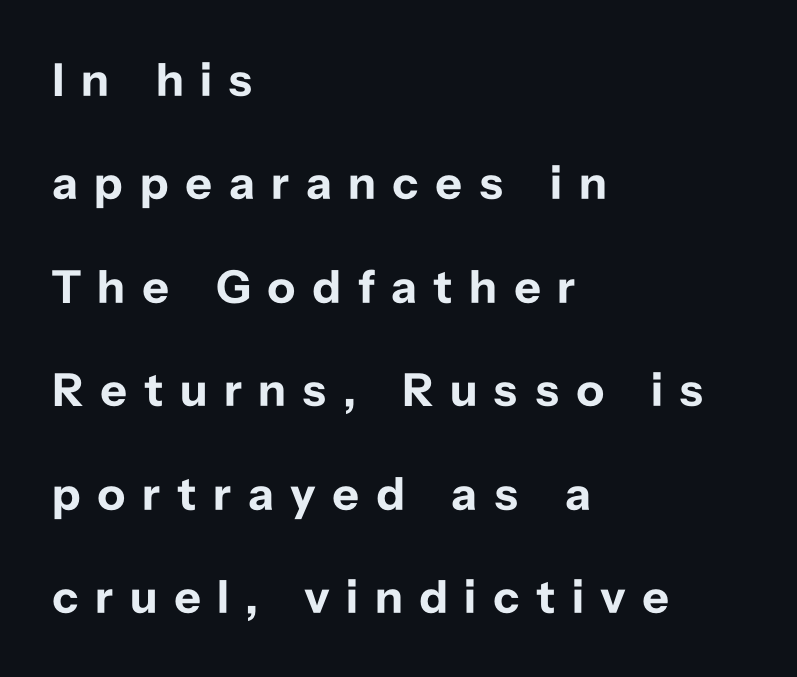
Q: Is the text bold? A: Yes.
Q: Is the text italic (slanted)? A: No, it is upright.
Q: Is the typeface a serif or a sans-serif typeface? A: Sans-serif.
Q: Is the text underlined? A: No.
Q: How is the paragraph aligned? A: Left-aligned.
Q: Is the spacing between letters normal or unusually wide? A: Unusually wide.
Q: Is the spacing between lines tight, normal or loose? A: Loose.
Q: Width (condensed, normal, or wide)? A: Normal.
Q: Stroke contrast? A: Low.
Q: x-height? A: Medium.
Q: Monospaced? A: No.
